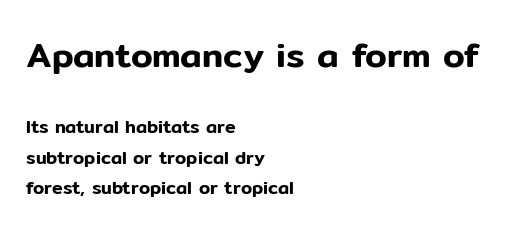
The image shows 35 px sans-serif type, upright; set left-aligned, normal line spacing (1.67x), normal letter spacing, not underlined; the first (top) block is 1.94x larger; low stroke contrast and a medium x-height.
